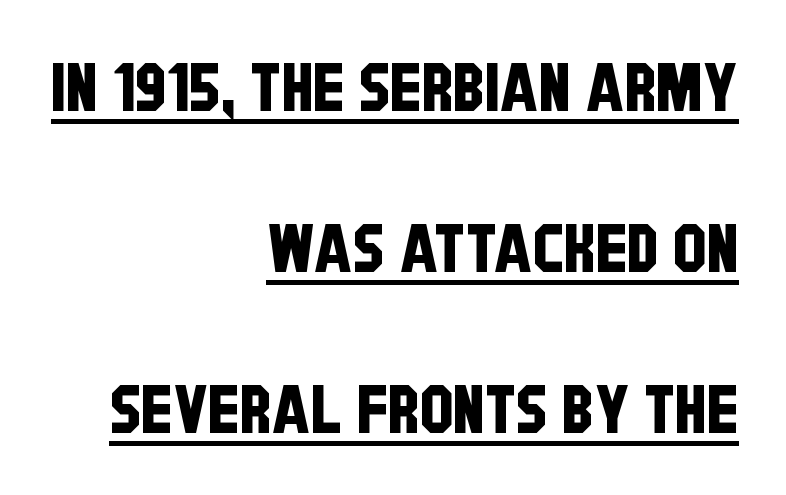
{"serif": "no", "width": "condensed", "stroke_contrast": "low", "x_height": "large", "monospaced": "no", "underline": "yes", "align": "right", "line_spacing": "loose", "line_spacing_ratio": 2.4, "letter_spacing": "normal", "letter_spacing_em": 0.0, "glyph_px": 67}
